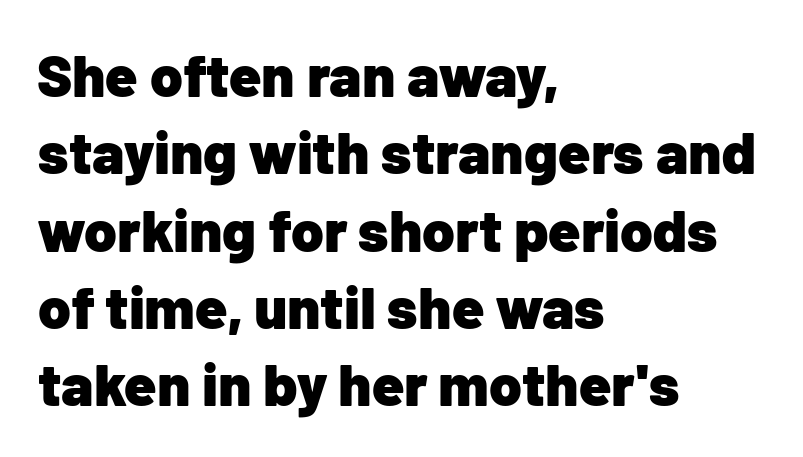
The image shows 59 px heavy sans-serif type, upright; set left-aligned, normal line spacing (1.31x), normal letter spacing, not underlined; low stroke contrast and a medium x-height.
